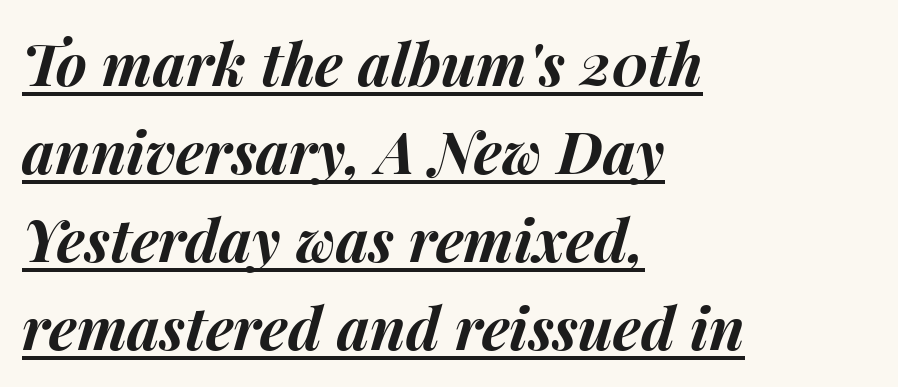
The image shows 59 px bold type, italic (leaning right); set left-aligned, normal line spacing (1.49x), normal letter spacing, underlined; medium stroke contrast and a medium x-height.
